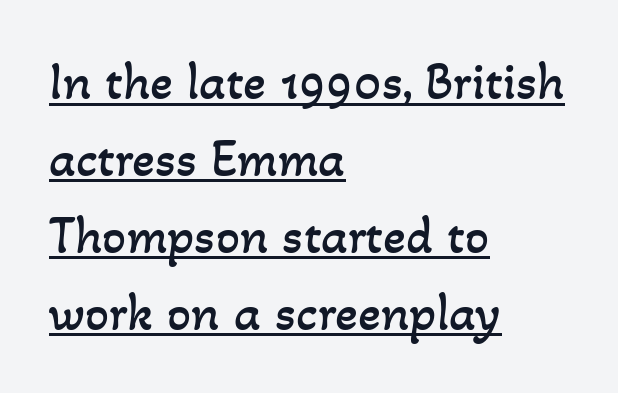
{"bold": "no", "weight": "regular", "width": "normal", "stroke_contrast": "low", "x_height": "small", "monospaced": "no", "underline": "yes", "align": "left", "line_spacing": "normal", "line_spacing_ratio": 1.45, "letter_spacing": "normal", "letter_spacing_em": 0.0, "glyph_px": 53}
